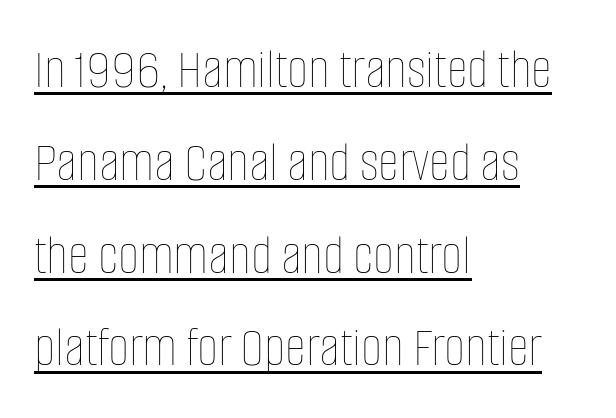
Q: Is the text bold? A: No.
Q: Is the text italic (slanted)? A: No, it is upright.
Q: Is the text underlined? A: Yes.
Q: How is the paragraph aligned? A: Left-aligned.
Q: Is the spacing between letters normal or unusually wide? A: Normal.
Q: Is the spacing between lines tight, normal or loose? A: Normal.
Q: Width (condensed, normal, or wide)? A: Condensed.
Q: Stroke contrast? A: Low.
Q: x-height? A: Large.
Q: Monospaced? A: No.
